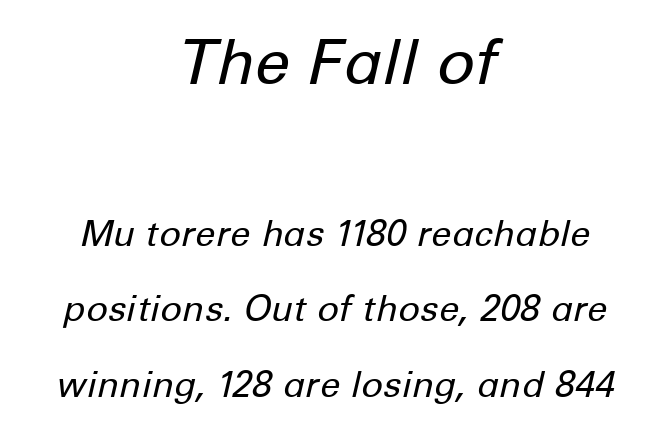
Q: Is the text bold? A: No.
Q: Is the text italic (slanted)? A: Yes, it leans right by about 12 degrees.
Q: Is the text underlined? A: No.
Q: How is the paragraph aligned? A: Centered.
Q: Is the spacing between letters normal or unusually wide? A: Normal.
Q: Is the spacing between lines tight, normal or loose? A: Loose.
Q: Which block of text is set in a larger size, the first (top) or the second (bottom)? A: The first (top) one.
Q: Width (condensed, normal, or wide)? A: Normal.
Q: Stroke contrast? A: Low.
Q: x-height? A: Medium.
Q: Monospaced? A: No.
